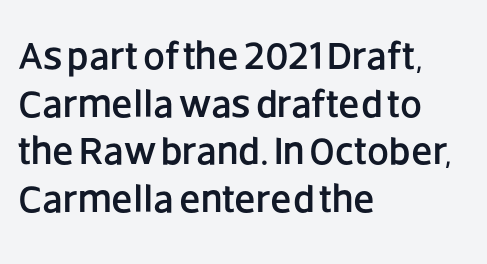
Look at the bottom of the vertical strokes: they stop flat, with no serifs. A typesetter would call this proportional, since set widths differ per character. Does the copy run flush right? No — it runs flush left. Notice how the stems are strictly vertical — no italics here.
